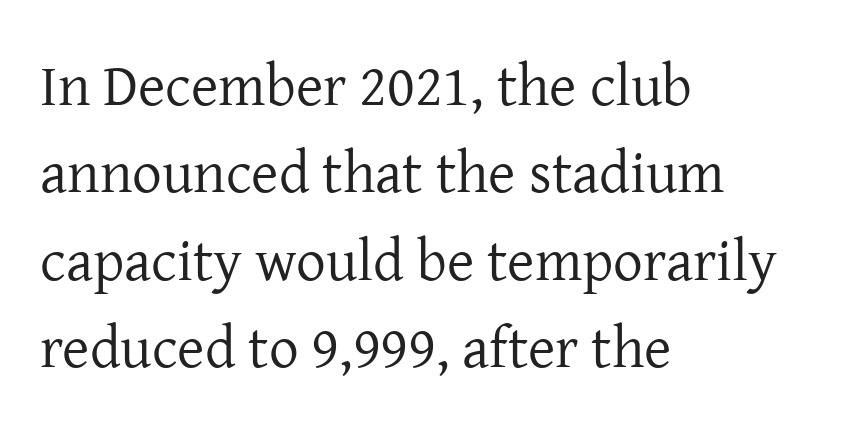
The image shows 59 px regular-weight serif type, upright; set left-aligned, normal line spacing (1.48x), normal letter spacing, not underlined; low stroke contrast and a medium x-height.
